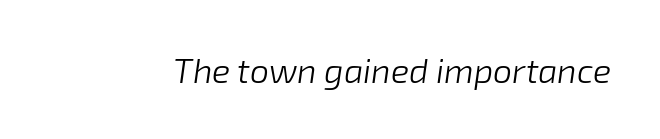
The image shows 34 px light type, italic (leaning right); set normal letter spacing, not underlined; low stroke contrast and a medium x-height.
